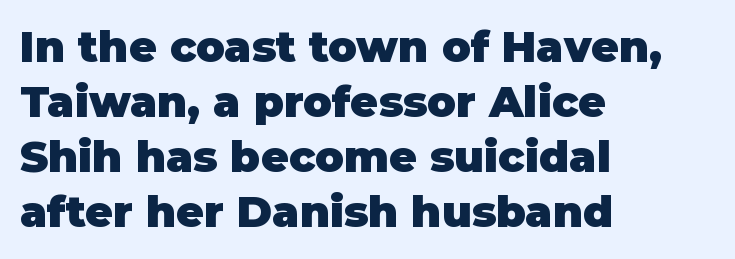
The image shows 43 px heavy sans-serif type, upright; set left-aligned, normal line spacing (1.28x), normal letter spacing, not underlined; low stroke contrast and a large x-height.
